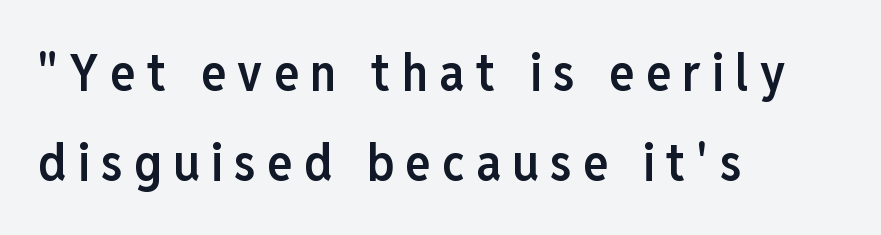
{"serif": "no", "italic": "no", "bold": "semi", "weight": "semibold", "width": "condensed", "stroke_contrast": "low", "x_height": "medium", "monospaced": "no", "underline": "no", "align": "left", "line_spacing_ratio": 1.73, "letter_spacing": "wide", "letter_spacing_em": 0.22, "glyph_px": 52}
